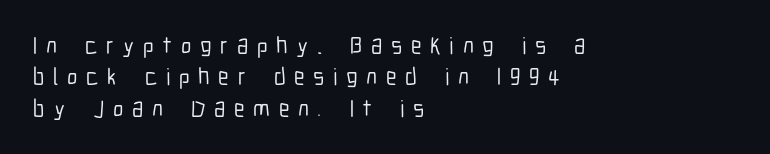
{"italic": "no", "underline": "no", "align": "left", "line_spacing": "normal", "line_spacing_ratio": 1.31, "letter_spacing": "wide", "letter_spacing_em": 0.36, "glyph_px": 24}
